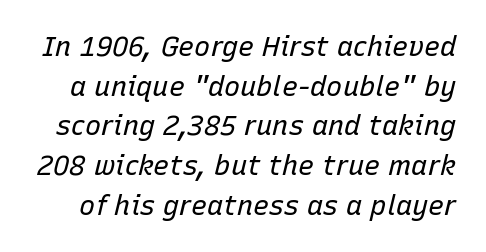
The image shows 27 px text type, italic (leaning right); set normal line spacing (1.47x), normal letter spacing, not underlined.
